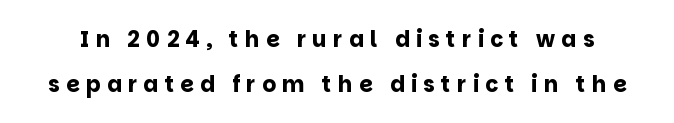
Q: Is the text bold? A: Yes.
Q: Is the text italic (slanted)? A: No, it is upright.
Q: Is the text underlined? A: No.
Q: Is the spacing between letters normal or unusually wide? A: Unusually wide.
Q: Is the spacing between lines tight, normal or loose? A: Loose.
